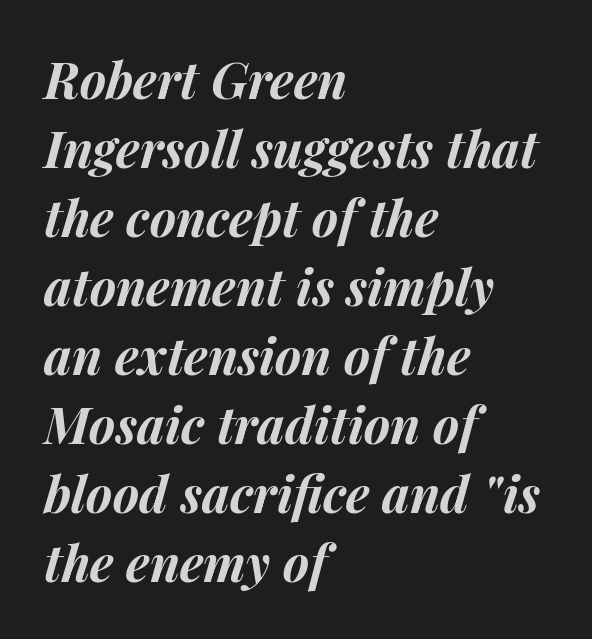
The image shows 50 px bold type, italic (leaning right); set left-aligned, normal line spacing (1.38x), normal letter spacing, not underlined; medium stroke contrast and a medium x-height.
